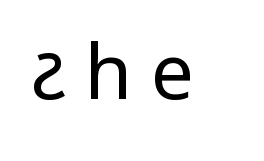
Q: Is the text bold? A: No.
Q: Is the text italic (slanted)? A: No, it is upright.
Q: Is the typeface a serif or a sans-serif typeface? A: Sans-serif.
Q: Is the text underlined? A: No.
Q: Is the spacing between letters normal or unusually wide? A: Unusually wide.
Q: Width (condensed, normal, or wide)? A: Condensed.
Q: Stroke contrast? A: Low.
Q: x-height? A: Large.
Q: Monospaced? A: No.
